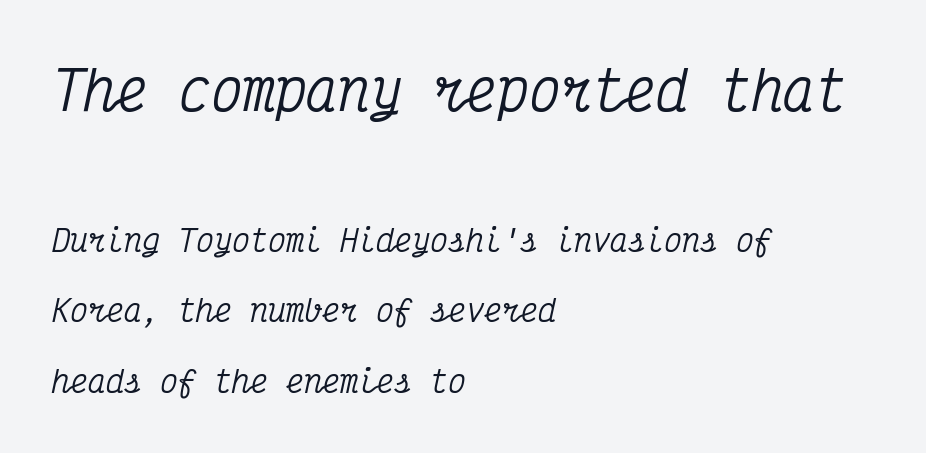
The image shows 53 px condensed serif type, italic (leaning right), monospaced; set left-aligned, loose line spacing (2.35x), normal letter spacing, not underlined; the first (top) block is 1.77x larger; medium stroke contrast and a medium x-height.
